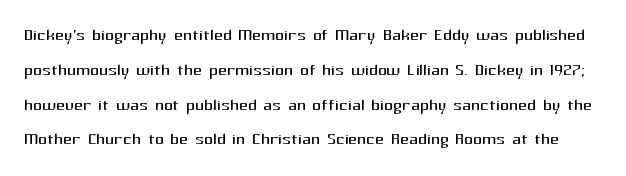
The image shows 22 px text type, upright; set normal line spacing (1.58x), normal letter spacing, not underlined.
